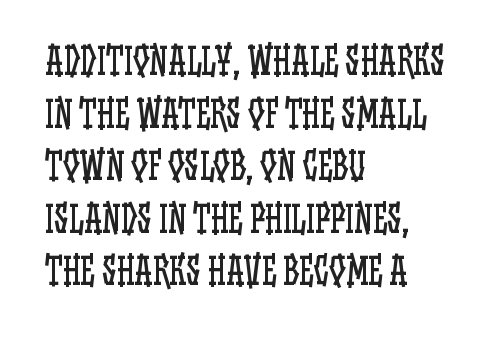
{"italic": "no", "bold": "no", "weight": "regular", "width": "condensed", "stroke_contrast": "low", "x_height": "large", "monospaced": "no", "underline": "no", "align": "left", "line_spacing": "normal", "line_spacing_ratio": 1.42, "letter_spacing": "normal", "letter_spacing_em": 0.0, "glyph_px": 37}
